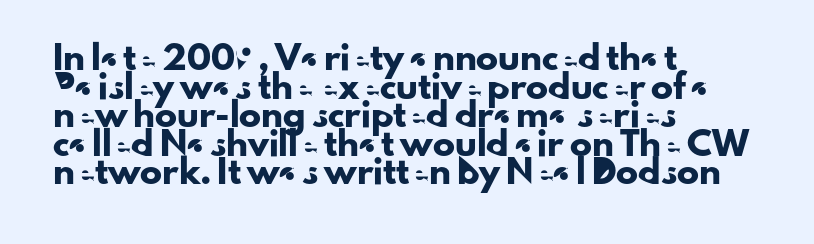
A normal amount of white space separates one row of letters from the next. Unmarked baselines from the first word to the last. These lines were composed using upright roman letters. Compared with typical body copy, the letter spacing here is the same. Line beginnings align vertically; line endings do not.
